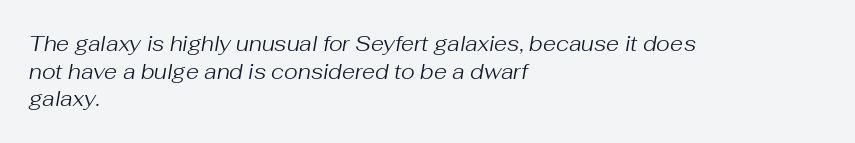
{"italic": "yes", "lean": "right", "slant_degrees": 10, "bold": "no", "underline": "no", "align": "left", "line_spacing": "normal", "line_spacing_ratio": 1.32, "letter_spacing": "normal", "letter_spacing_em": 0.0, "glyph_px": 21}
